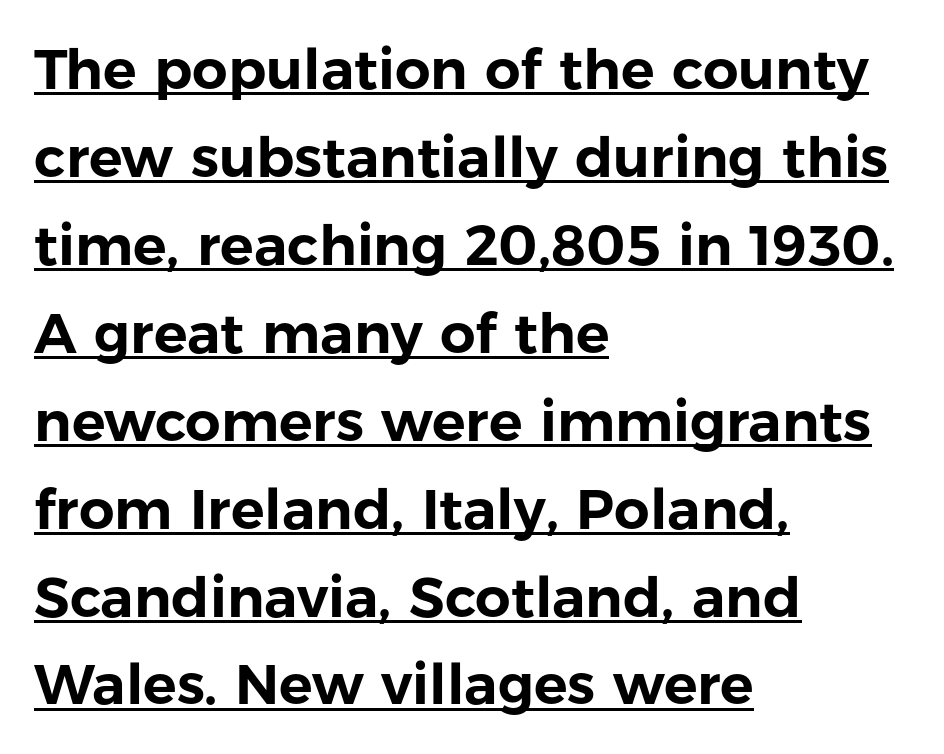
The image shows 56 px sans-serif type, upright; set left-aligned, normal line spacing (1.57x), normal letter spacing, underlined; low stroke contrast and a medium x-height.
